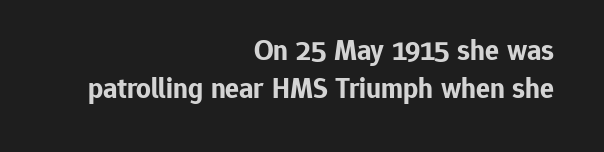
{"serif": "no", "italic": "no", "bold": "yes", "weight": "bold", "width": "normal", "stroke_contrast": "low", "x_height": "medium", "monospaced": "no", "underline": "no", "align": "right", "line_spacing": "normal", "line_spacing_ratio": 1.31, "letter_spacing": "normal", "letter_spacing_em": 0.0, "glyph_px": 29}
